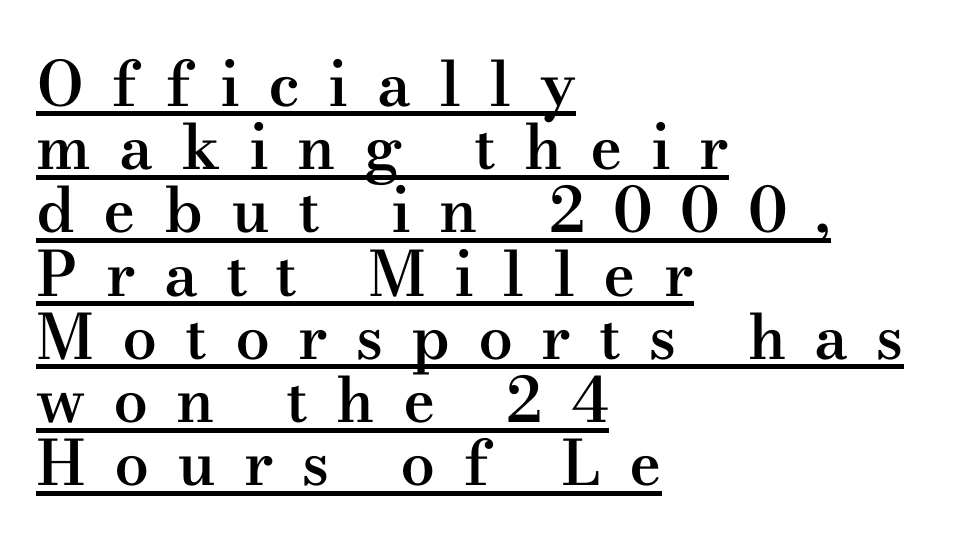
Compared with undecorated copy, this sample adds a rule below the words. Every character sits straight up, as roman type does. Summary of weight: moderately heavy, a semibold. Observe the serifs anchoring each vertical stroke in this sample. Between one letter and the next there's a generous, obvious gap. Each new line begins almost immediately beneath the previous one.
